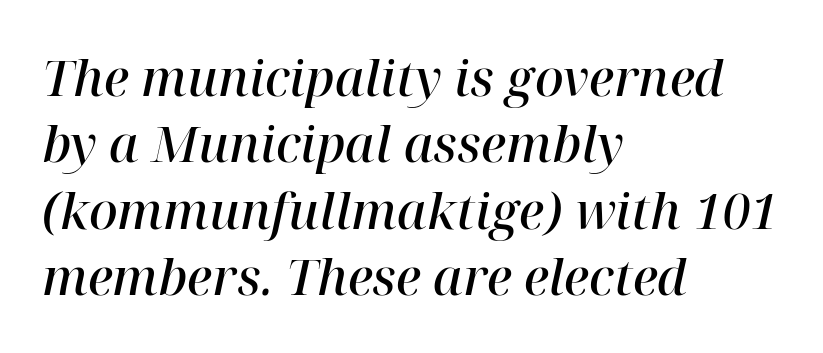
The image shows 50 px semibold serif type, italic (leaning right); set left-aligned, normal line spacing (1.33x), normal letter spacing, not underlined; high stroke contrast and a medium x-height.
